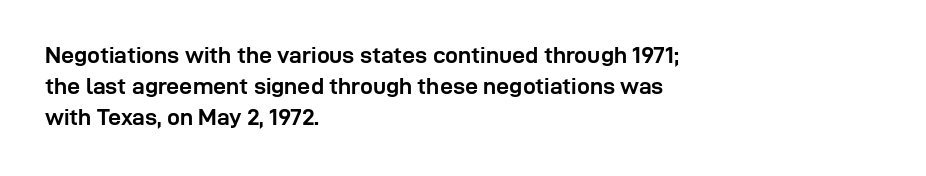
The image shows 23 px bold type, upright; set left-aligned, normal line spacing (1.34x), normal letter spacing, not underlined.
